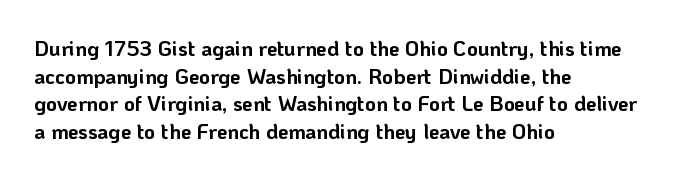
{"italic": "no", "bold": "yes", "underline": "no", "align": "left", "line_spacing": "normal", "line_spacing_ratio": 1.32, "letter_spacing": "normal", "letter_spacing_em": 0.0, "glyph_px": 21}
